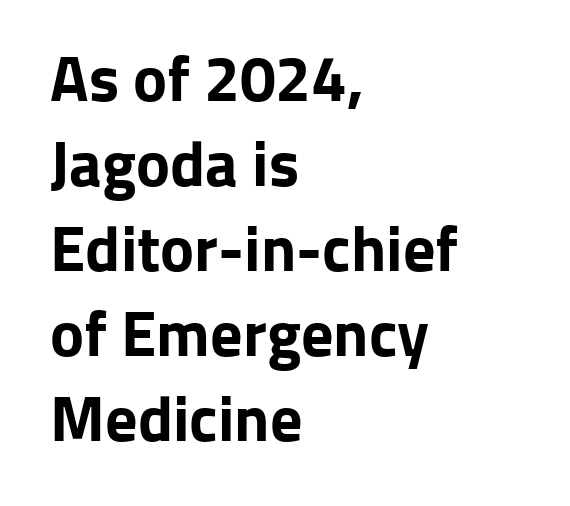
The image shows 64 px bold sans-serif type, upright; set left-aligned, normal line spacing (1.33x), normal letter spacing, not underlined; low stroke contrast and a medium x-height.
